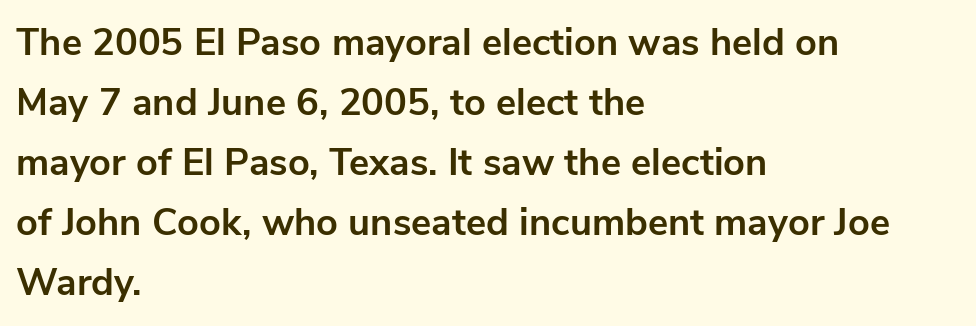
Q: Is the text bold? A: Yes.
Q: Is the text italic (slanted)? A: No, it is upright.
Q: Is the typeface a serif or a sans-serif typeface? A: Sans-serif.
Q: Is the text underlined? A: No.
Q: How is the paragraph aligned? A: Left-aligned.
Q: Is the spacing between letters normal or unusually wide? A: Normal.
Q: Is the spacing between lines tight, normal or loose? A: Normal.
Q: Width (condensed, normal, or wide)? A: Normal.
Q: Stroke contrast? A: Low.
Q: x-height? A: Medium.
Q: Monospaced? A: No.
